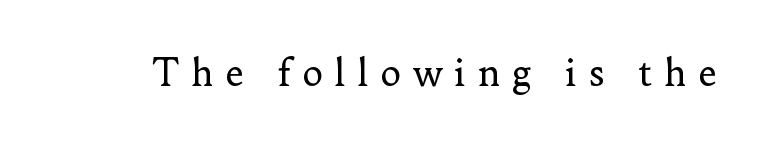
Q: Is the text bold? A: No.
Q: Is the text italic (slanted)? A: No, it is upright.
Q: Is the typeface a serif or a sans-serif typeface? A: Serif.
Q: Is the text underlined? A: No.
Q: Is the spacing between letters normal or unusually wide? A: Unusually wide.
Q: Width (condensed, normal, or wide)? A: Normal.
Q: Stroke contrast? A: Low.
Q: x-height? A: Small.
Q: Monospaced? A: No.
